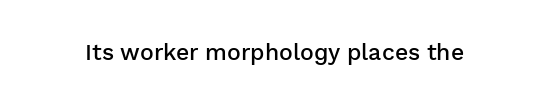
The image shows 23 px text type, upright; set normal letter spacing, not underlined.
